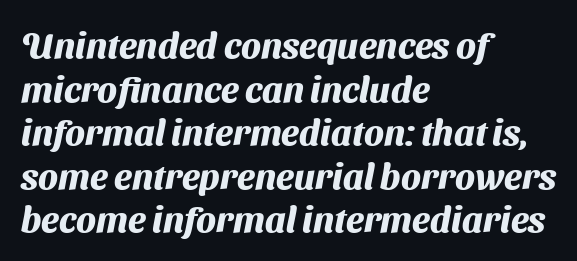
{"serif": "no", "bold": "yes", "weight": "heavy", "width": "normal", "stroke_contrast": "medium", "x_height": "medium", "monospaced": "no", "underline": "no", "align": "left", "line_spacing_ratio": 1.21, "letter_spacing": "normal", "letter_spacing_em": 0.0, "glyph_px": 36}
